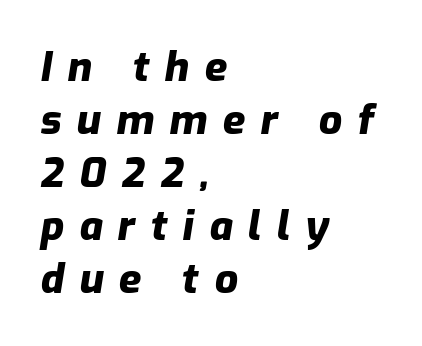
The image shows 41 px heavy type, italic (leaning right); set left-aligned, normal line spacing (1.29x), unusually wide letter spacing (+0.37 em), not underlined; low stroke contrast and a medium x-height.
